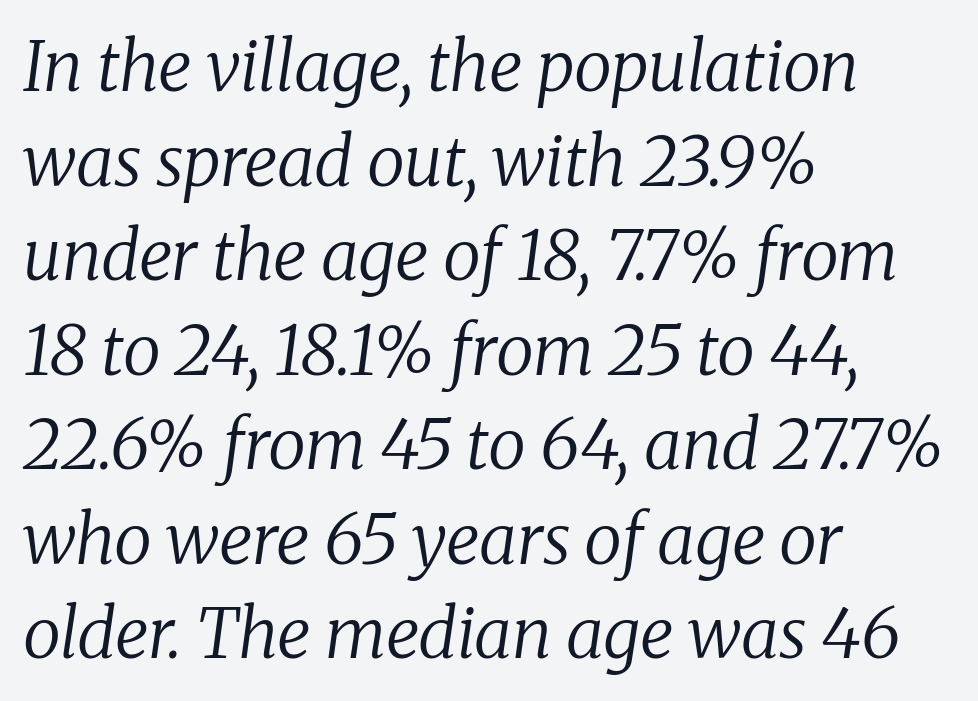
Q: Is the text bold? A: No.
Q: Is the text italic (slanted)? A: Yes, it leans right by about 8 degrees.
Q: Is the typeface a serif or a sans-serif typeface? A: Serif.
Q: Is the text underlined? A: No.
Q: How is the paragraph aligned? A: Left-aligned.
Q: Is the spacing between letters normal or unusually wide? A: Normal.
Q: Is the spacing between lines tight, normal or loose? A: Normal.
Q: Width (condensed, normal, or wide)? A: Normal.
Q: Stroke contrast? A: Low.
Q: x-height? A: Medium.
Q: Monospaced? A: No.
